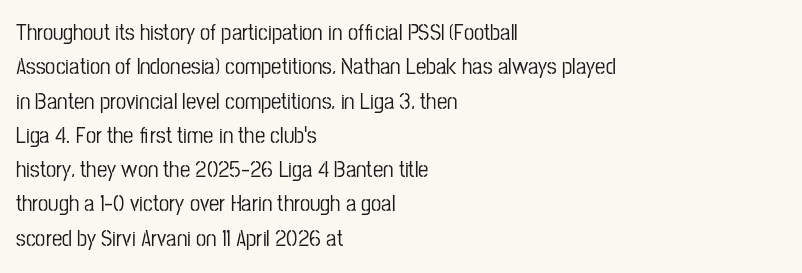
{"italic": "no", "underline": "no", "align": "left", "line_spacing": "normal", "line_spacing_ratio": 1.49, "letter_spacing": "normal", "letter_spacing_em": 0.0, "glyph_px": 23}
